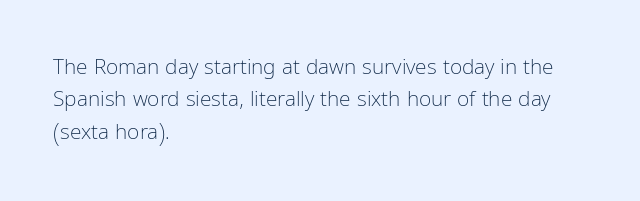
Q: Is the text bold? A: No.
Q: Is the text italic (slanted)? A: No, it is upright.
Q: Is the text underlined? A: No.
Q: How is the paragraph aligned? A: Left-aligned.
Q: Is the spacing between letters normal or unusually wide? A: Normal.
Q: Is the spacing between lines tight, normal or loose? A: Normal.
